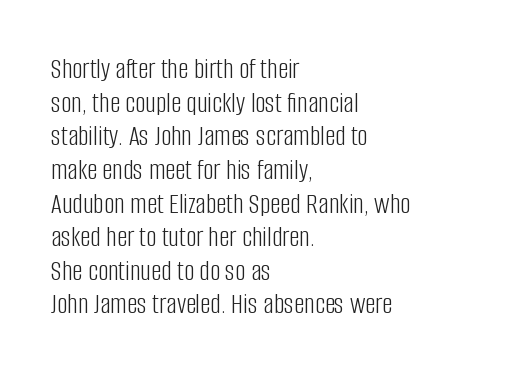
Standard letterfit; no display-style spreading of the glyphs. The font sits on the lighter half of the weight spectrum, regular included. The lettering holds an erect, upright posture throughout. Short and long lines alike share a common starting point at left. Decoration check: the copy has no underline.
